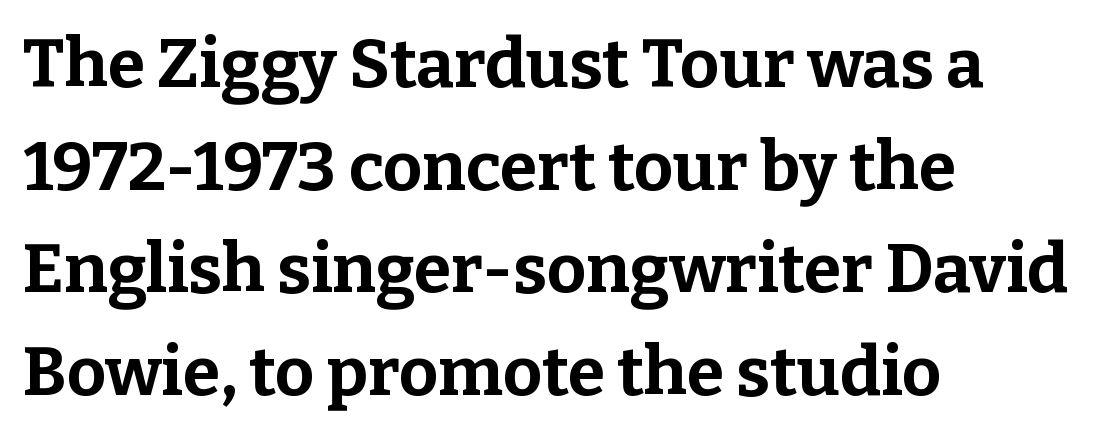
Q: Is the text bold? A: Yes.
Q: Is the text italic (slanted)? A: No, it is upright.
Q: Is the typeface a serif or a sans-serif typeface? A: Serif.
Q: Is the text underlined? A: No.
Q: How is the paragraph aligned? A: Left-aligned.
Q: Is the spacing between letters normal or unusually wide? A: Normal.
Q: Is the spacing between lines tight, normal or loose? A: Normal.
Q: Width (condensed, normal, or wide)? A: Normal.
Q: Stroke contrast? A: Low.
Q: x-height? A: Medium.
Q: Monospaced? A: No.
